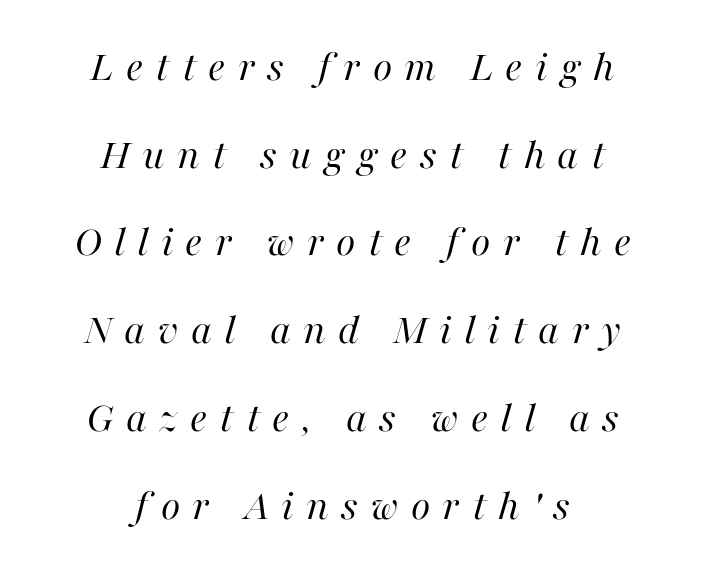
The image shows 45 px regular-weight type, italic (leaning right); set centered, loose line spacing (1.95x), unusually wide letter spacing (+0.27 em), not underlined; high stroke contrast and a medium x-height.
